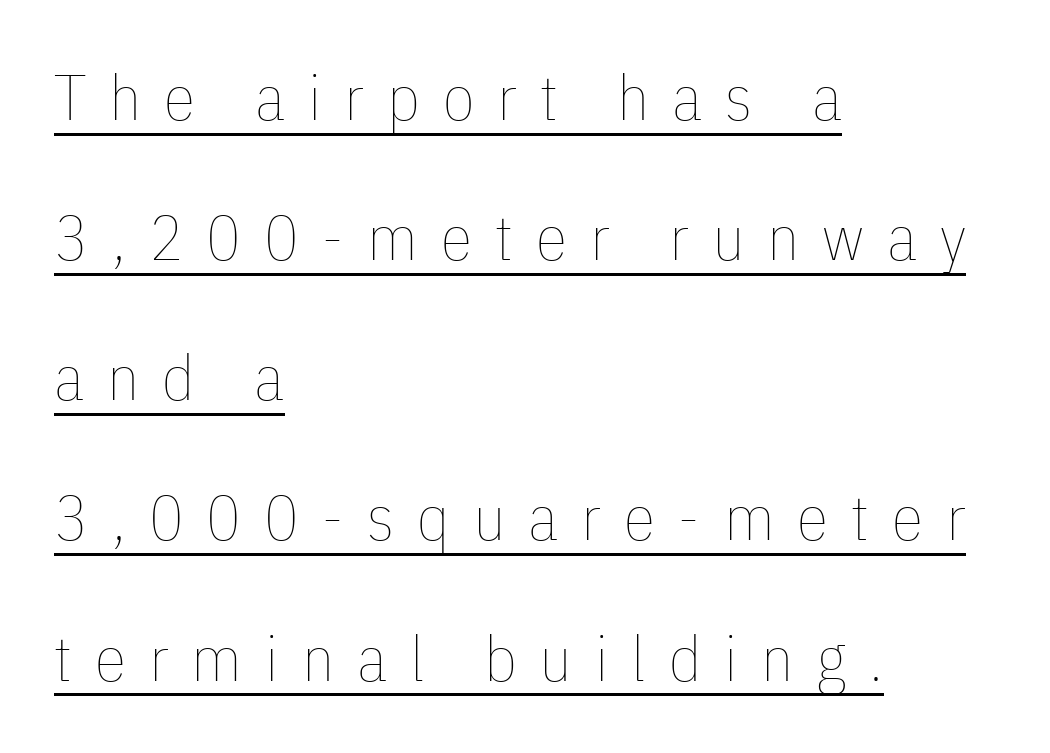
This is roman type, the default non-slanted kind. This sample has the flowing, uneven cadence of proportional lettering. The face looks like a standard text weight, possibly lighter. The passage shown has open, widely tracked lettering throughout.
